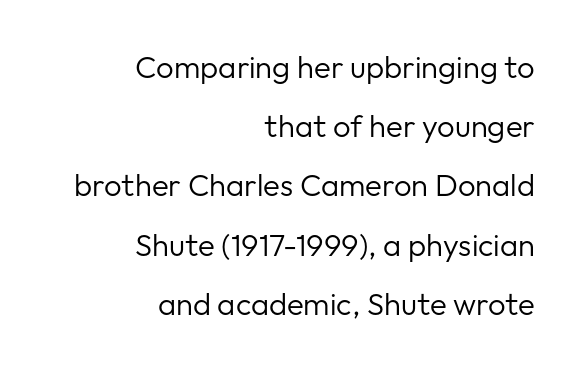
{"serif": "no", "italic": "no", "bold": "no", "weight": "regular", "width": "normal", "stroke_contrast": "low", "x_height": "medium", "monospaced": "no", "underline": "no", "align": "right", "line_spacing": "loose", "line_spacing_ratio": 1.91, "letter_spacing": "normal", "letter_spacing_em": 0.0, "glyph_px": 31}
